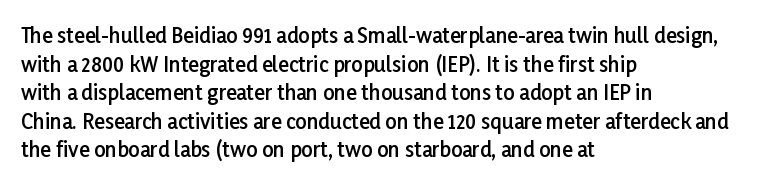
Q: Is the text bold? A: Semi-bold.
Q: Is the text italic (slanted)? A: No, it is upright.
Q: Is the text underlined? A: No.
Q: How is the paragraph aligned? A: Left-aligned.
Q: Is the spacing between letters normal or unusually wide? A: Normal.
Q: Is the spacing between lines tight, normal or loose? A: Normal.
